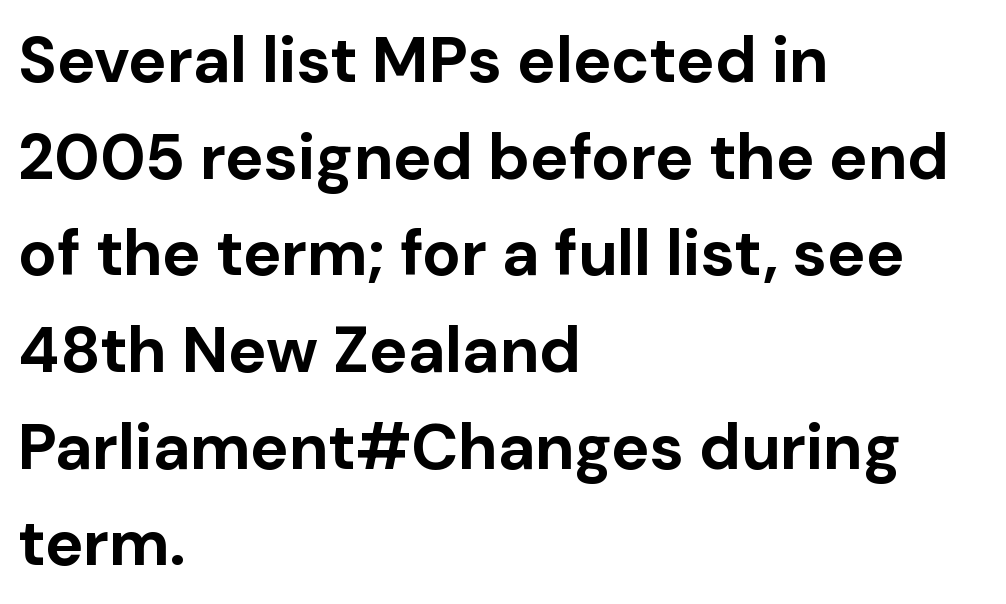
Which margin do the lines hug? The left one — the right edge is uneven. This rendering features lettering with no underline. Do the characters align in a grid? No, the font is proportional. The face used here has the dense, thick strokes of a bold.
